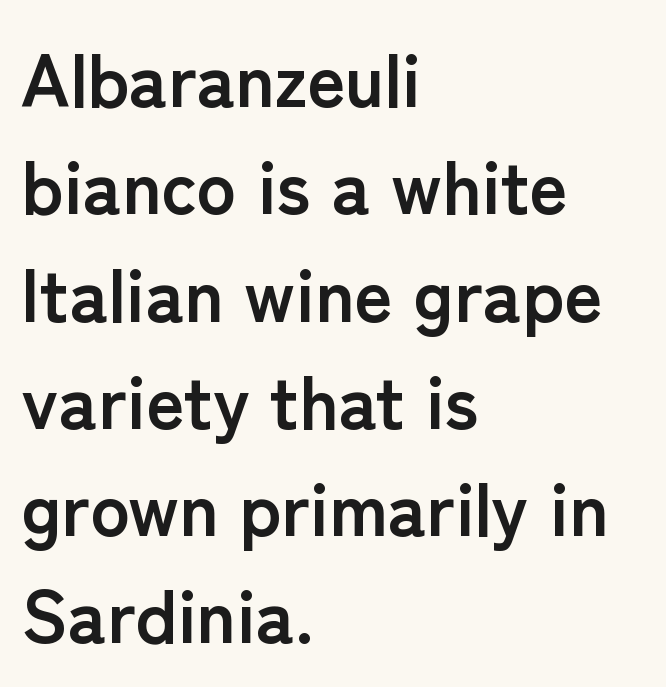
{"serif": "no", "italic": "no", "bold": "yes", "weight": "semibold", "width": "normal", "stroke_contrast": "low", "x_height": "medium", "monospaced": "no", "underline": "no", "align": "left", "line_spacing": "normal", "line_spacing_ratio": 1.45, "letter_spacing": "normal", "letter_spacing_em": 0.0, "glyph_px": 74}
